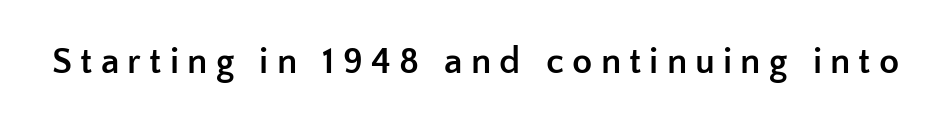
The image shows 37 px semibold sans-serif type, upright; set unusually wide letter spacing (+0.22 em), not underlined; low stroke contrast and a medium x-height.
